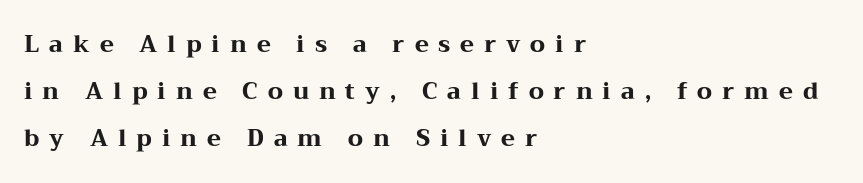
The image shows 23 px bold type, upright; set left-aligned, loose line spacing (2.04x), unusually wide letter spacing (+0.43 em), not underlined.
